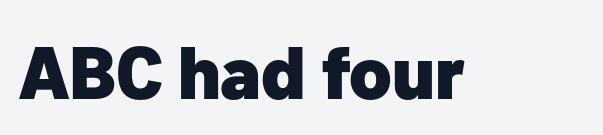
Has an underline been added? It has not. Heft: maximum for text — a bold. Here the designer chose a conventional face with non-uniform glyph widths. Style check: upright.
